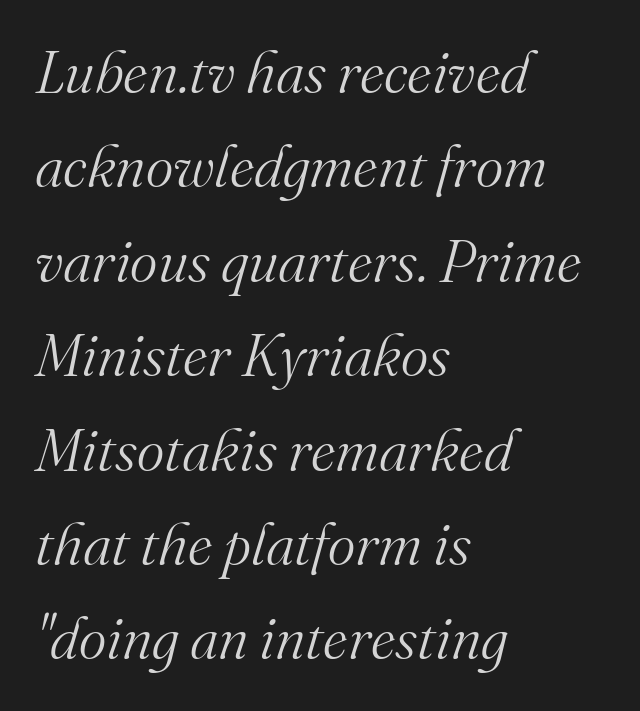
The image shows 59 px light serif type, italic (leaning right); set left-aligned, normal line spacing (1.6x), normal letter spacing, not underlined; medium stroke contrast and a small x-height.
